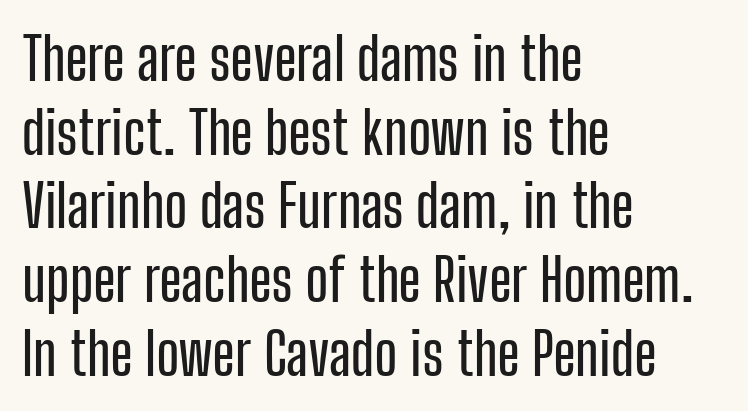
To sum up the face: it is a sans, with no serifs. Regular leading. This is the regular roman posture of the typeface. Nobody drew a line under any word here. You could not count columns in this text — the font is proportionally spaced. Teacher's note: observe the even left margin — that is flush-left alignment.
